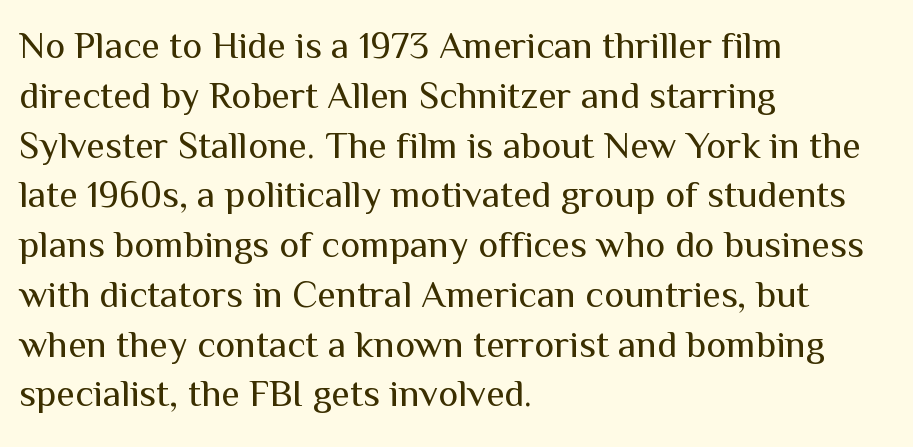
The image shows 38 px regular-weight sans-serif type, upright; set left-aligned, normal line spacing (1.31x), normal letter spacing, not underlined; medium stroke contrast and a medium x-height.
